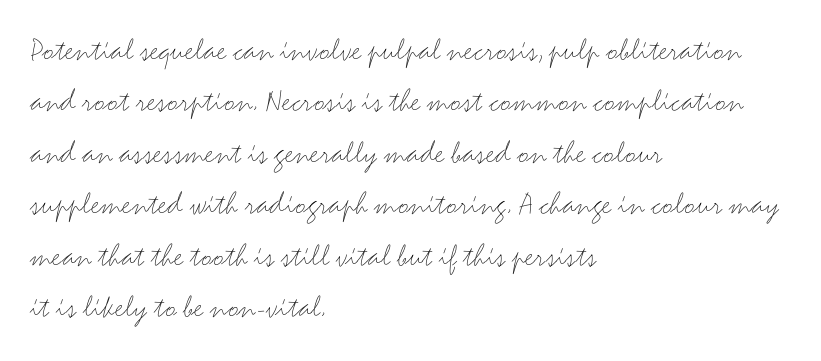
The image shows 33 px light, wide sans-serif type; set left-aligned, normal line spacing (1.56x), normal letter spacing, not underlined; medium stroke contrast and a small x-height.
